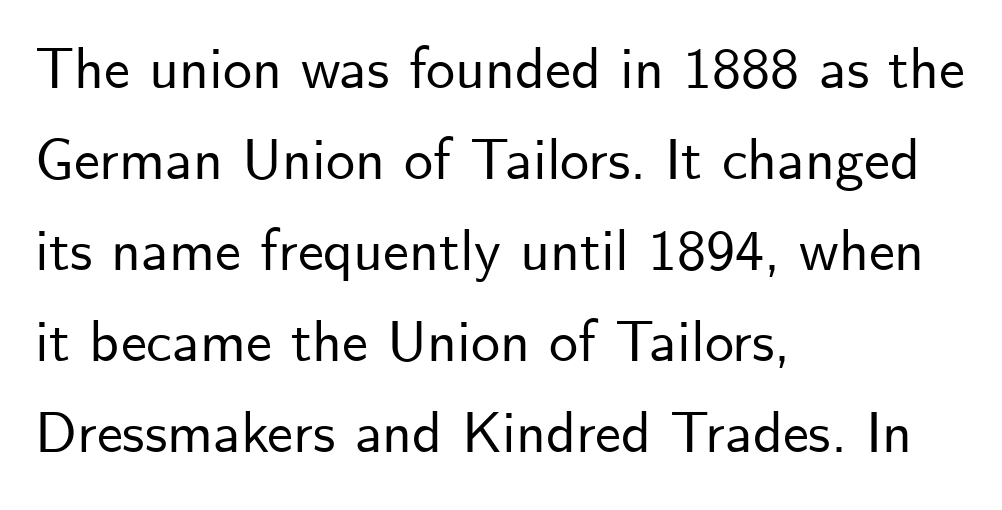
{"serif": "no", "italic": "no", "width": "normal", "stroke_contrast": "low", "x_height": "small", "monospaced": "no", "underline": "no", "align": "left", "line_spacing": "normal", "line_spacing_ratio": 1.57, "letter_spacing": "normal", "letter_spacing_em": 0.0, "glyph_px": 58}
